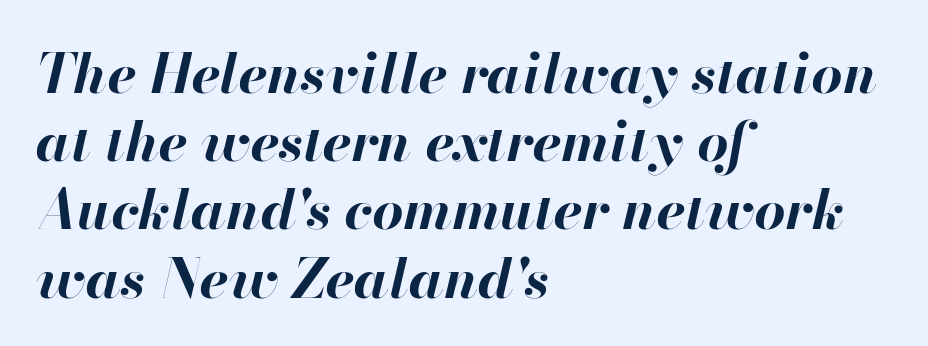
Q: Is the text bold? A: Yes.
Q: Is the text italic (slanted)? A: Yes, it leans right by about 13 degrees.
Q: Is the text underlined? A: No.
Q: How is the paragraph aligned? A: Left-aligned.
Q: Is the spacing between letters normal or unusually wide? A: Normal.
Q: Width (condensed, normal, or wide)? A: Normal.
Q: Stroke contrast? A: High.
Q: x-height? A: Small.
Q: Monospaced? A: No.
